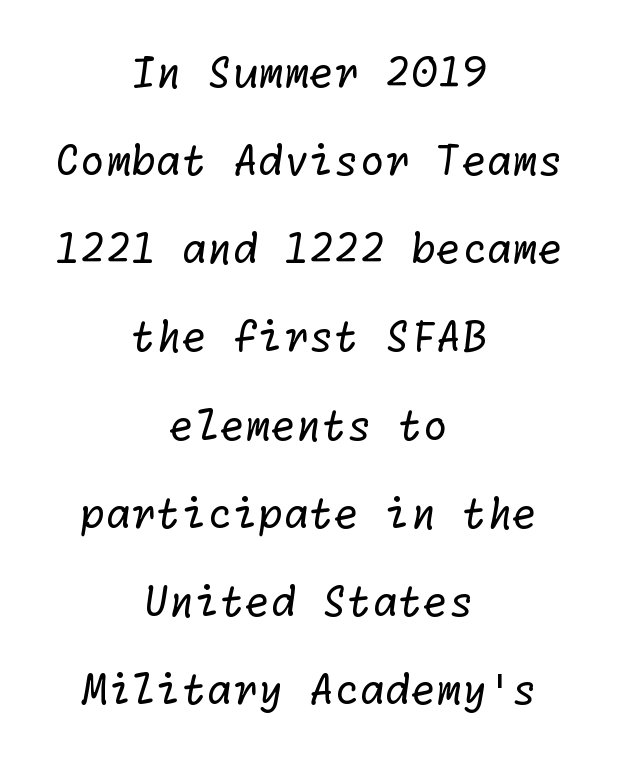
What kind of face is this? One without serifs — a sans. Students, observe: this is what heavily led, spacious text looks like. Students, note that the glyphs here touch the page at normal intervals. The lines are quadded center. Descenders hang freely into open space. No letter is thick-stroked: the sample isn't bold.
